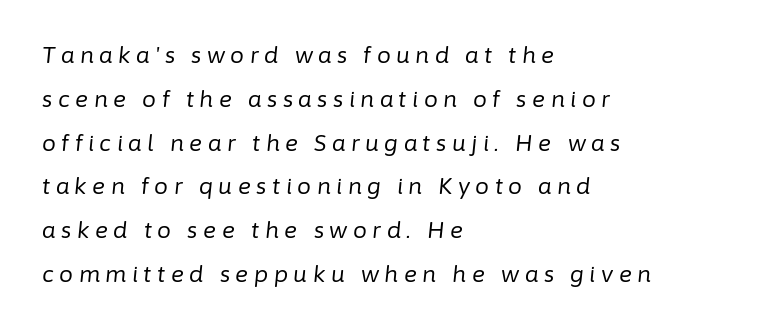
{"italic": "yes", "lean": "right", "slant_degrees": 6, "bold": "no", "underline": "no", "align": "left", "line_spacing": "loose", "line_spacing_ratio": 1.99, "letter_spacing": "wide", "letter_spacing_em": 0.25, "glyph_px": 22}
